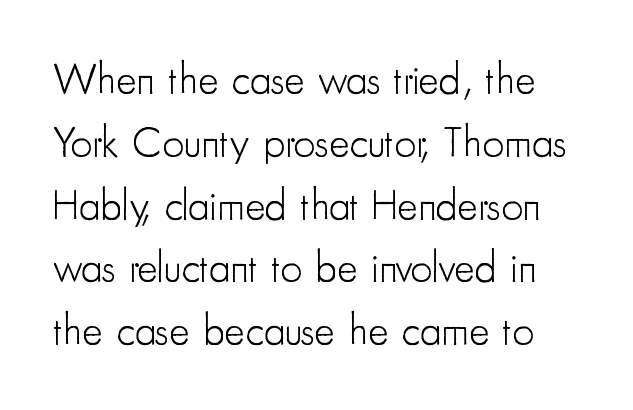
Words appear dense and cohesive because spacing is normal. Successive baselines arrive at the customary interval. Anything drawn beneath the words? Only blank space. Weight: in the light-to-regular range.
